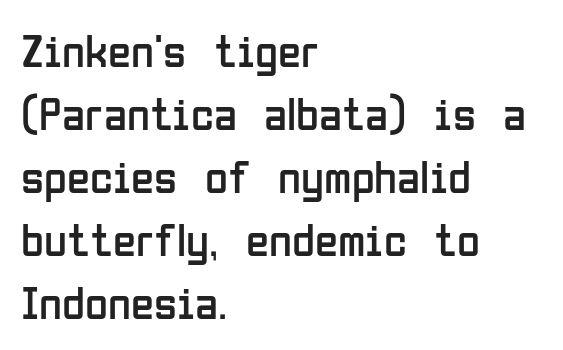
Reading down the block, your eye returns to a fixed left position each line. Italic: no, the glyphs are upright roman. Check where the strokes stop: nothing finishes them off — pure sans. Line spacing here is normal. Caption: face not bold, strokes unweighted. The horizontal fit of the characters is conventional and even.
